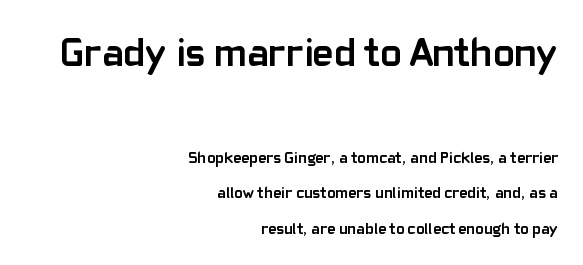
The image shows 40 px semibold sans-serif type, upright; set right-aligned, loose line spacing (2.22x), normal letter spacing, not underlined; the first (top) block is 2.5x larger; low stroke contrast and a medium x-height.
